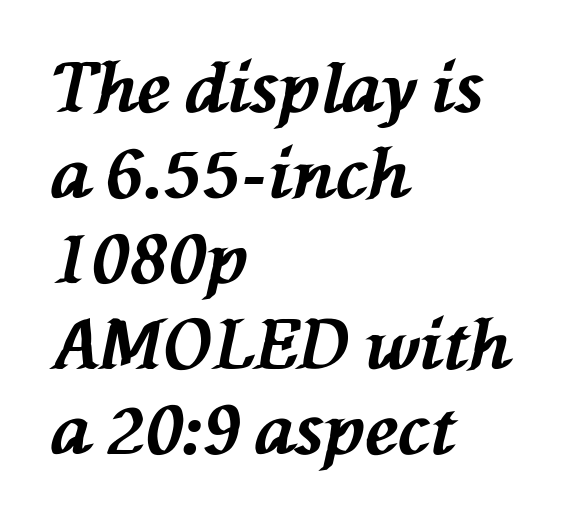
Caption: multi-line text, flush left, ragged right. Anything drawn beneath the words? Only blank space. Look at the tracking — it's just the regular setting, nothing added. Looking at the ascenders, they clearly lean.
